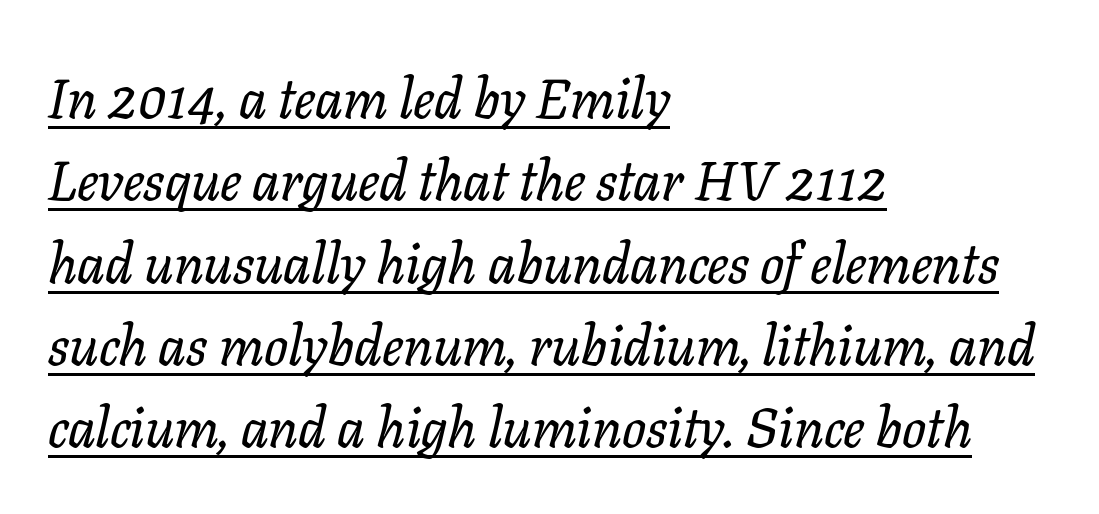
Q: Is the text italic (slanted)? A: Yes, it leans right by about 11 degrees.
Q: Is the typeface a serif or a sans-serif typeface? A: Serif.
Q: Is the text underlined? A: Yes.
Q: How is the paragraph aligned? A: Left-aligned.
Q: Is the spacing between letters normal or unusually wide? A: Normal.
Q: Is the spacing between lines tight, normal or loose? A: Normal.
Q: Width (condensed, normal, or wide)? A: Normal.
Q: Stroke contrast? A: Low.
Q: x-height? A: Medium.
Q: Monospaced? A: No.
